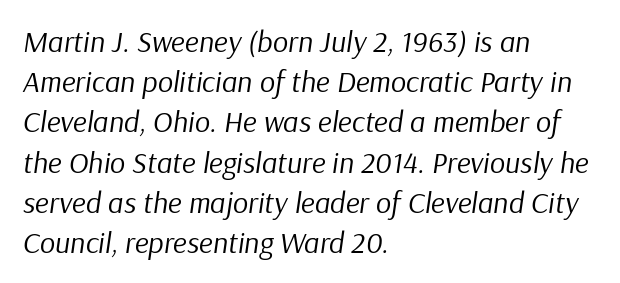
{"italic": "yes", "lean": "right", "slant_degrees": 9, "bold": "no", "weight": "regular", "width": "normal", "stroke_contrast": "low", "x_height": "medium", "monospaced": "no", "underline": "no", "align": "left", "line_spacing": "normal", "line_spacing_ratio": 1.34, "letter_spacing": "normal", "letter_spacing_em": 0.0, "glyph_px": 30}
